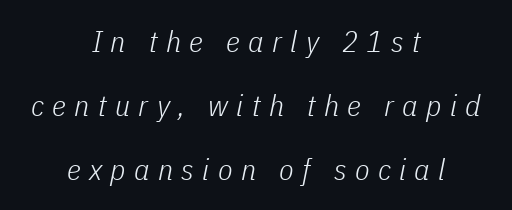
Q: Is the text bold? A: No.
Q: Is the text italic (slanted)? A: Yes, it leans right by about 11 degrees.
Q: Is the text underlined? A: No.
Q: How is the paragraph aligned? A: Centered.
Q: Is the spacing between letters normal or unusually wide? A: Unusually wide.
Q: Is the spacing between lines tight, normal or loose? A: Loose.
Q: Width (condensed, normal, or wide)? A: Condensed.
Q: Stroke contrast? A: Low.
Q: x-height? A: Medium.
Q: Monospaced? A: No.
